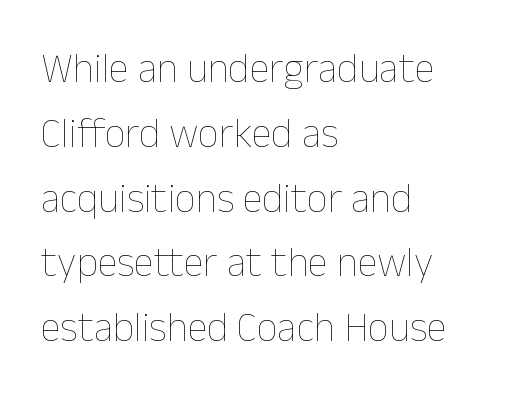
No word sits above an underline. The passage shown has conventional tracking throughout. The block of text has a typical density, with ordinary space between rows. The compositor pushed each line to the left boundary. The letters stand upright; this is a roman face.
